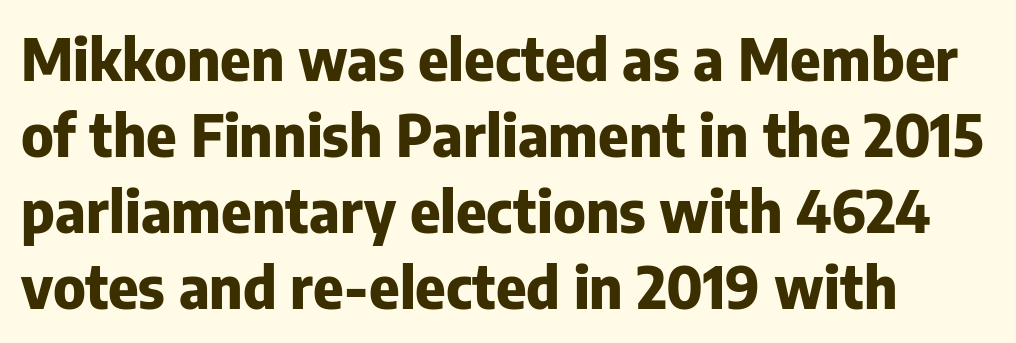
The image shows 58 px heavy sans-serif type, upright; set left-aligned, normal line spacing (1.31x), normal letter spacing, not underlined; low stroke contrast and a medium x-height.
